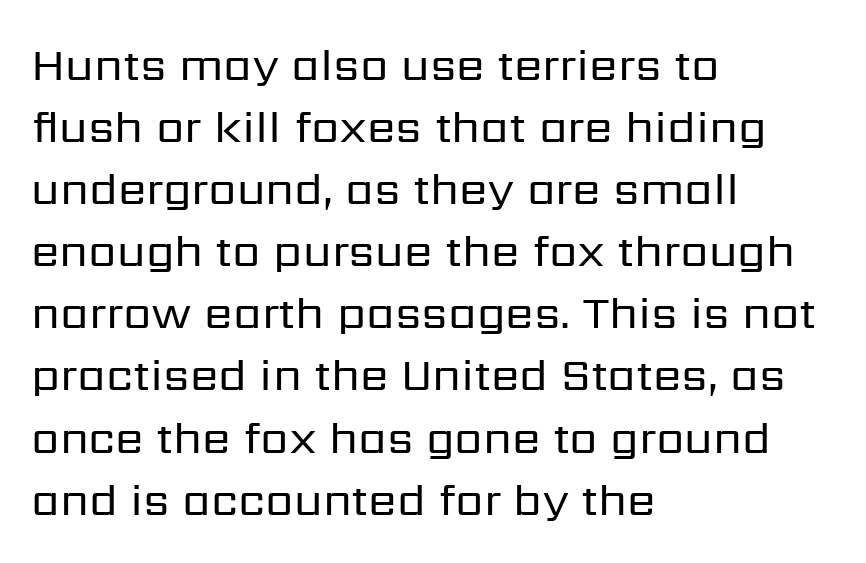
The image shows 46 px regular-weight sans-serif type, upright; set left-aligned, normal line spacing (1.35x), normal letter spacing, not underlined; low stroke contrast and a medium x-height.
